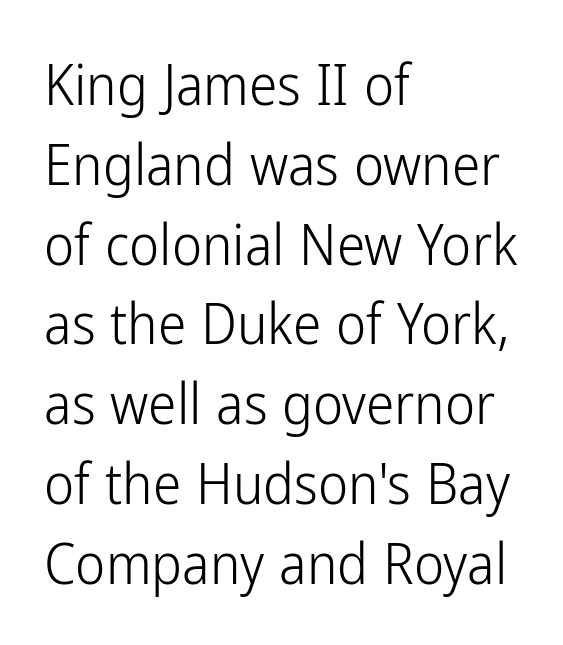
{"serif": "no", "italic": "no", "bold": "no", "weight": "light", "width": "condensed", "stroke_contrast": "low", "x_height": "medium", "monospaced": "no", "underline": "no", "align": "left", "line_spacing": "normal", "line_spacing_ratio": 1.4, "letter_spacing": "normal", "letter_spacing_em": 0.0, "glyph_px": 57}
